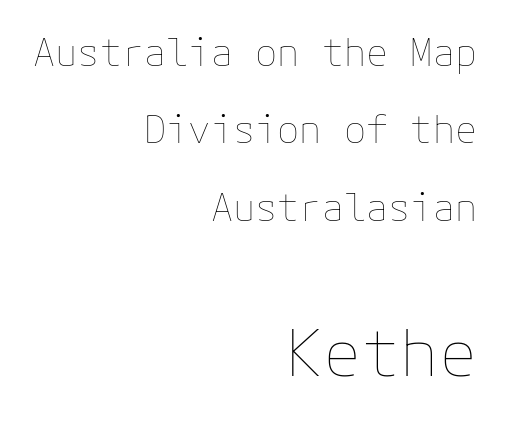
Q: Is the text bold? A: No.
Q: Is the text italic (slanted)? A: No, it is upright.
Q: Is the text underlined? A: No.
Q: How is the paragraph aligned? A: Right-aligned.
Q: Is the spacing between letters normal or unusually wide? A: Normal.
Q: Is the spacing between lines tight, normal or loose? A: Loose.
Q: Which block of text is set in a larger size, the first (top) or the second (bottom)? A: The second (bottom) one.
Q: Width (condensed, normal, or wide)? A: Normal.
Q: Stroke contrast? A: Low.
Q: x-height? A: Medium.
